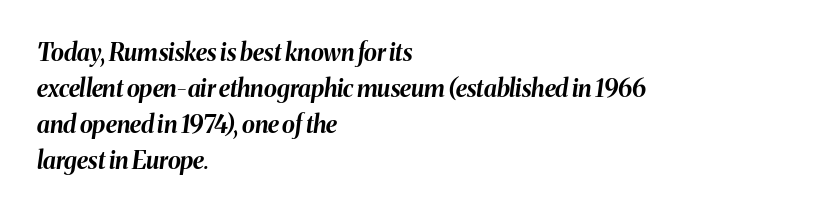
{"italic": "yes", "lean": "right", "slant_degrees": 8, "bold": "yes", "underline": "no", "align": "left", "line_spacing": "normal", "line_spacing_ratio": 1.5, "letter_spacing": "normal", "letter_spacing_em": 0.0, "glyph_px": 24}
